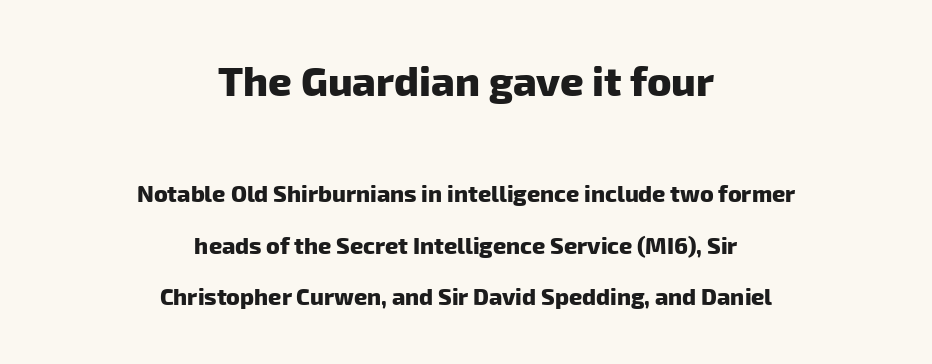
Q: Is the text bold? A: Yes.
Q: Is the typeface a serif or a sans-serif typeface? A: Sans-serif.
Q: Is the text underlined? A: No.
Q: How is the paragraph aligned? A: Centered.
Q: Is the spacing between letters normal or unusually wide? A: Normal.
Q: Is the spacing between lines tight, normal or loose? A: Loose.
Q: Which block of text is set in a larger size, the first (top) or the second (bottom)? A: The first (top) one.
Q: Width (condensed, normal, or wide)? A: Normal.
Q: Stroke contrast? A: Low.
Q: x-height? A: Medium.
Q: Monospaced? A: No.
